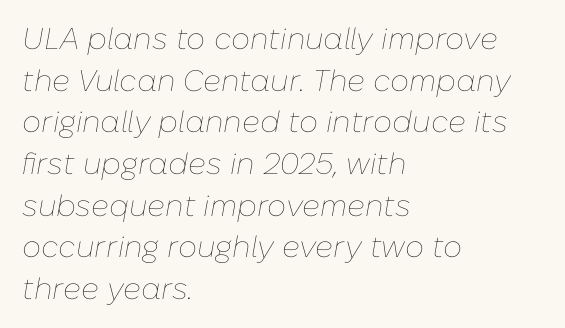
This block has exactly the height ordinary leading produces. These glyphs show unthickened strokes, regular width or finer. Nobody drew a line under any word here. These lines are rendered in a variable-pitch font.
